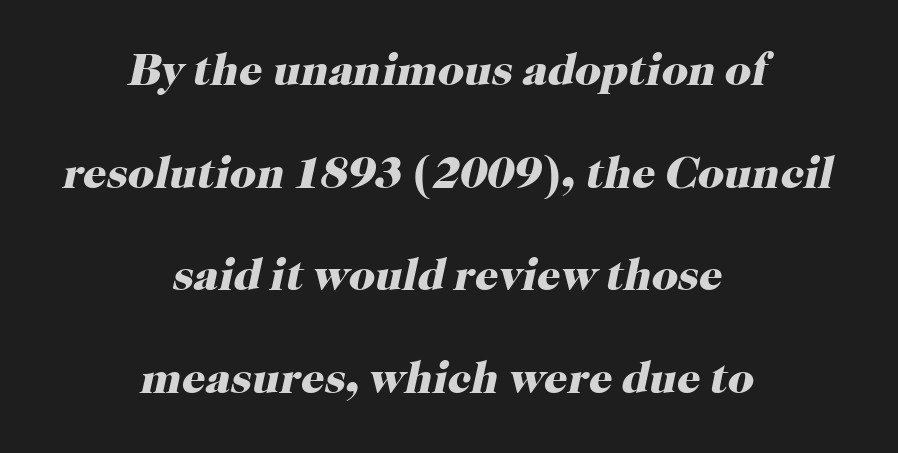
Q: Is the text bold? A: Yes.
Q: Is the text italic (slanted)? A: Yes, it leans right by about 12 degrees.
Q: Is the typeface a serif or a sans-serif typeface? A: Serif.
Q: Is the text underlined? A: No.
Q: How is the paragraph aligned? A: Centered.
Q: Is the spacing between letters normal or unusually wide? A: Normal.
Q: Is the spacing between lines tight, normal or loose? A: Loose.
Q: Width (condensed, normal, or wide)? A: Normal.
Q: Stroke contrast? A: High.
Q: x-height? A: Medium.
Q: Monospaced? A: No.
